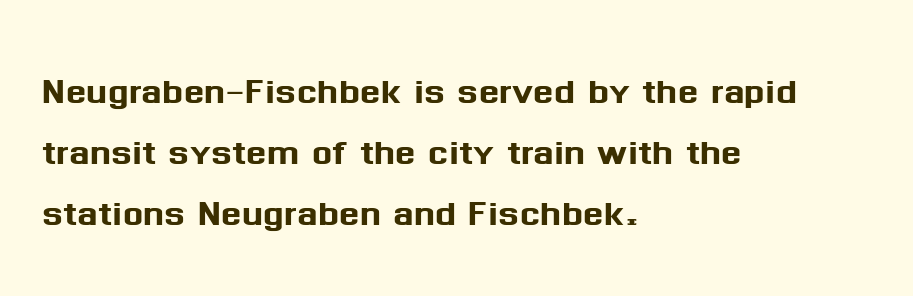
The image shows 48 px sans-serif type, upright; set left-aligned, normal line spacing (1.27x), normal letter spacing, not underlined; medium stroke contrast and a medium x-height.
